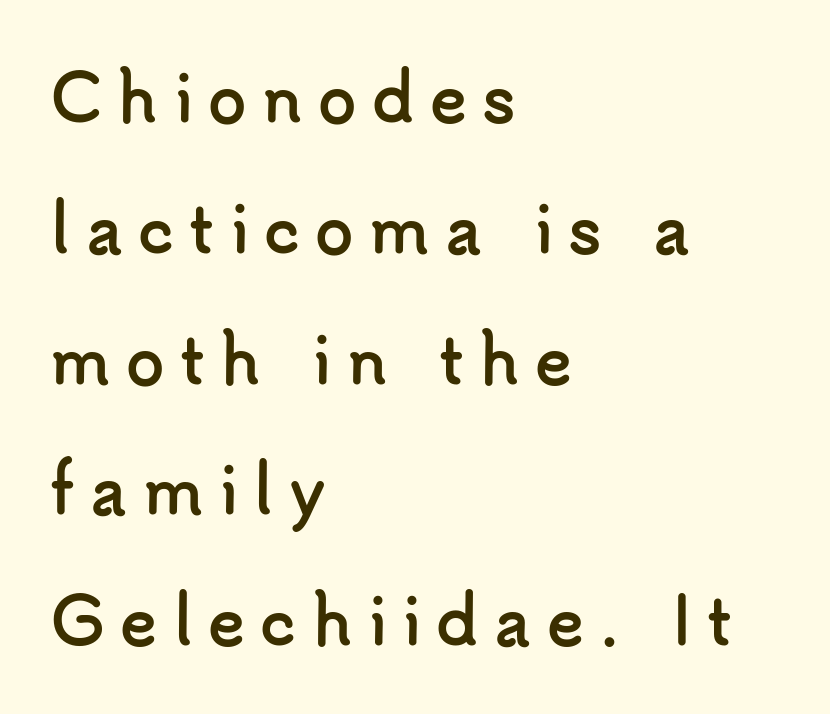
Q: Is the text bold? A: Yes.
Q: Is the text italic (slanted)? A: No, it is upright.
Q: Is the typeface a serif or a sans-serif typeface? A: Sans-serif.
Q: Is the text underlined? A: No.
Q: How is the paragraph aligned? A: Left-aligned.
Q: Is the spacing between letters normal or unusually wide? A: Unusually wide.
Q: Is the spacing between lines tight, normal or loose? A: Loose.
Q: Width (condensed, normal, or wide)? A: Normal.
Q: Stroke contrast? A: Low.
Q: x-height? A: Small.
Q: Monospaced? A: No.
